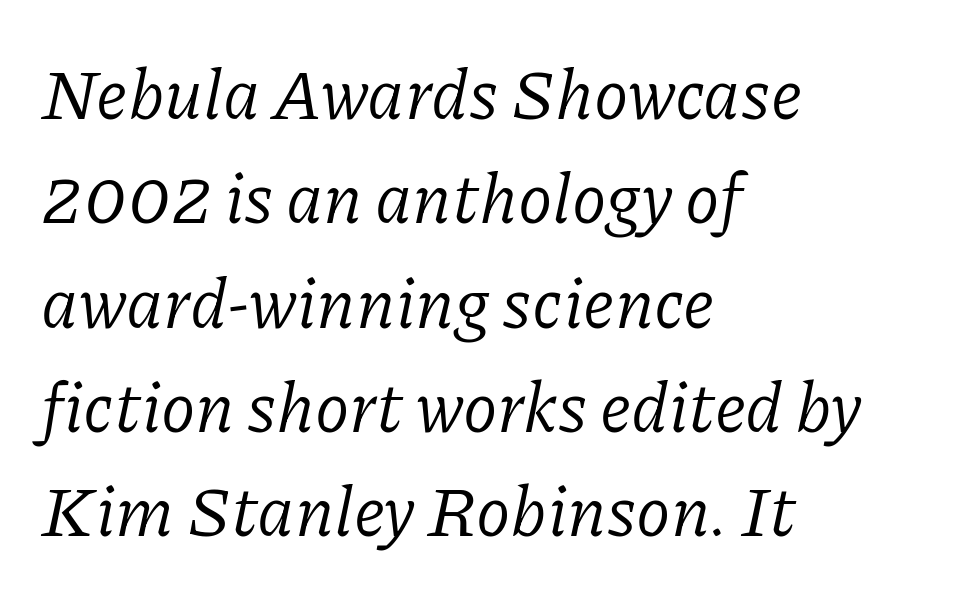
Spacing verdict: proportional, widths tailored to each character. These glyphs show unthickened strokes, regular width or finer. Glyph-to-glyph distance matches everyday printed text. This rendering employs a face with finishing strokes, i.e., a serif.
